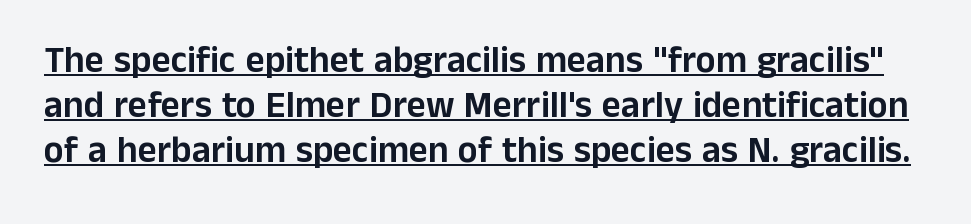
Q: Is the text italic (slanted)? A: No, it is upright.
Q: Is the typeface a serif or a sans-serif typeface? A: Sans-serif.
Q: Is the text underlined? A: Yes.
Q: Is the spacing between letters normal or unusually wide? A: Normal.
Q: Width (condensed, normal, or wide)? A: Normal.
Q: Stroke contrast? A: Low.
Q: x-height? A: Medium.
Q: Monospaced? A: No.
